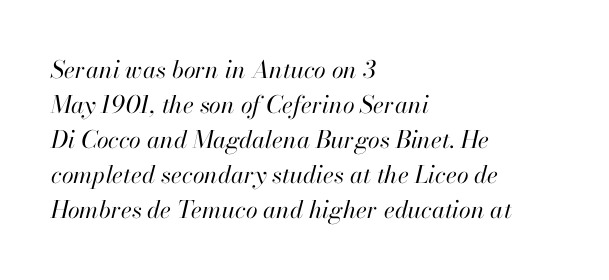
Compared with ordinary roman type, these characters are visibly tilted. Here the glyphs are tracked normally, forming tight word shapes. Line spacing here is normal. The rag falls on the right side of this text block.
